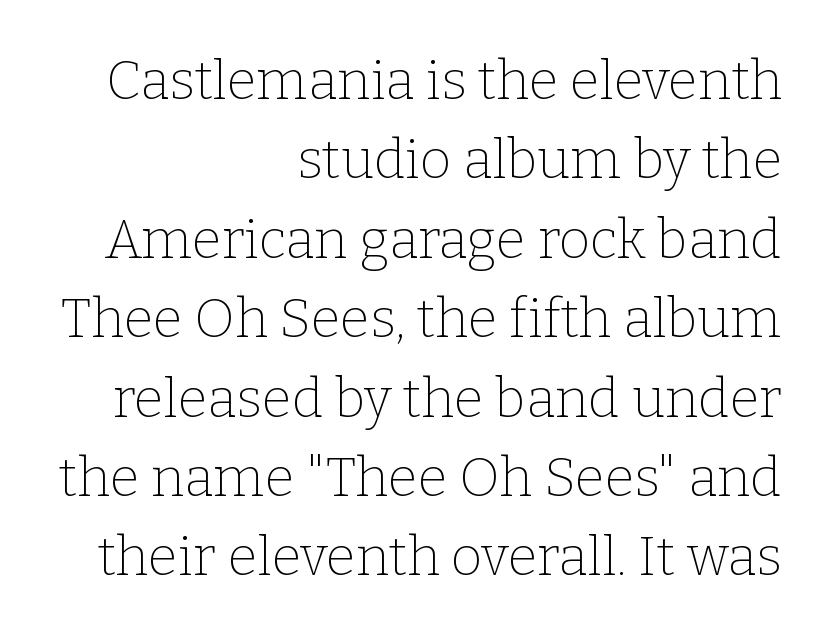
The image shows 54 px thin serif type, upright; set right-aligned, normal line spacing (1.47x), normal letter spacing, not underlined; low stroke contrast and a medium x-height.
